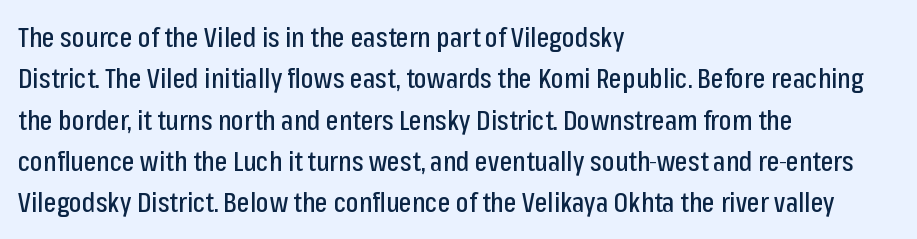
Successive baselines arrive at the customary interval. Short and long lines alike share a common starting point at left. Italic: no, the glyphs are upright roman. Short note: letters normally spaced. Quick note: underline off.
